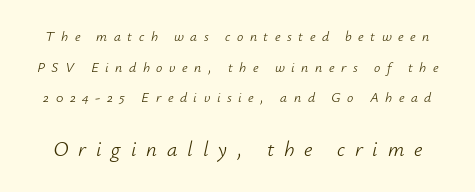
{"italic": "yes", "lean": "right", "slant_degrees": 12, "bold": "no", "underline": "no", "line_spacing": "loose", "line_spacing_ratio": 2.18, "letter_spacing": "wide", "letter_spacing_em": 0.47, "larger_block": "second", "size_ratio": 1.5, "glyph_px": 21}
